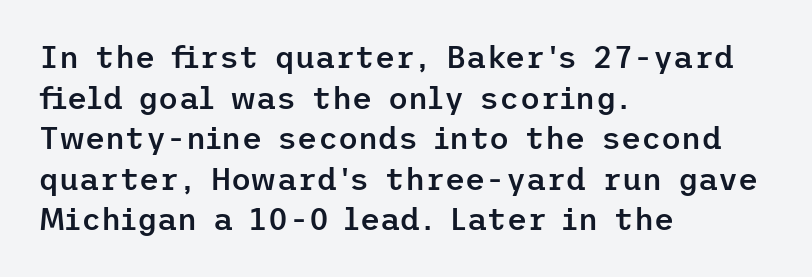
The image shows 31 px semibold sans-serif type, upright; set left-aligned, normal line spacing (1.31x), normal letter spacing, not underlined; low stroke contrast and a medium x-height.
